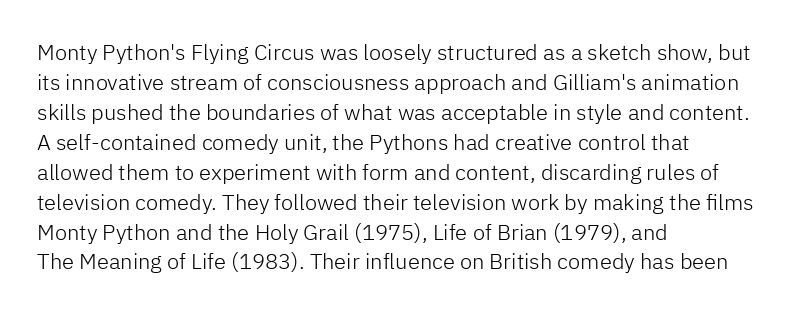
The image shows 22 px text type, upright; set left-aligned, normal line spacing (1.36x), normal letter spacing, not underlined.
